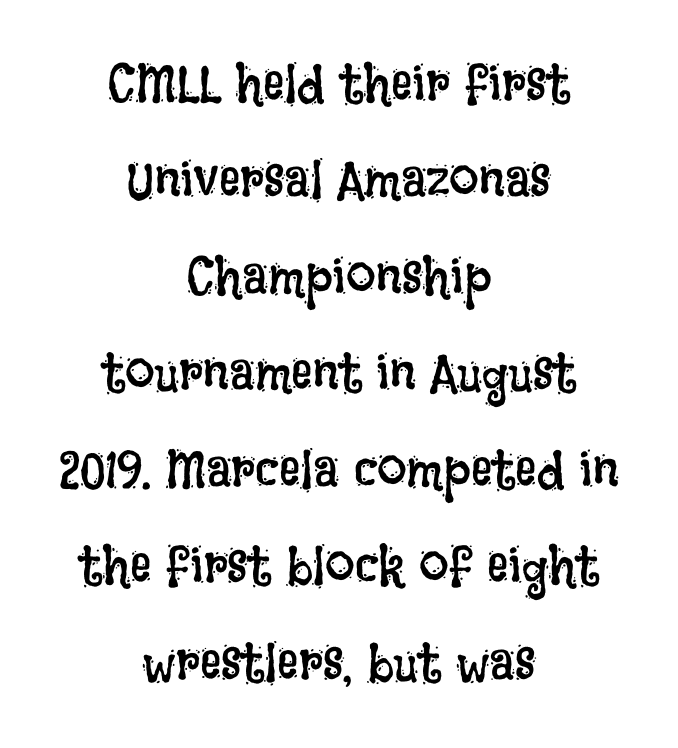
Words appear dense and cohesive because spacing is normal. A typesetter would call this proportional, since set widths differ per character. Lines of text with bare space underneath. Upright lettering throughout. These lines are centered, leaving both edges ragged. A light-to-regular cut is what we see here.
